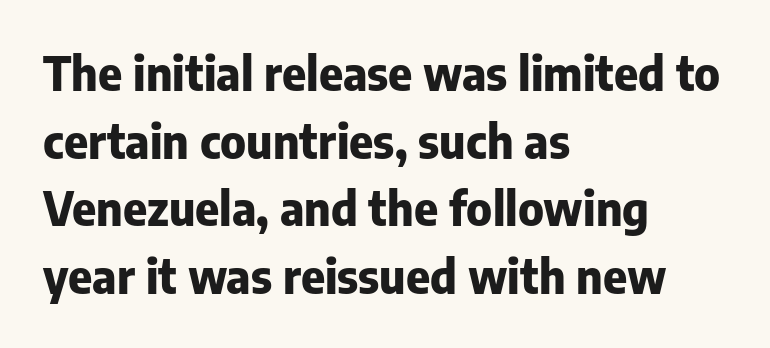
Spacing verdict: proportional, widths tailored to each character. Quick note: underline off. How are the letters spaced? Ordinarily, with no added tracking. If you drew a line through each stem, it would be perfectly vertical. A sans-serif font was chosen for this passage. Compared with typical paragraphs, the rows here are spaced about the same.
